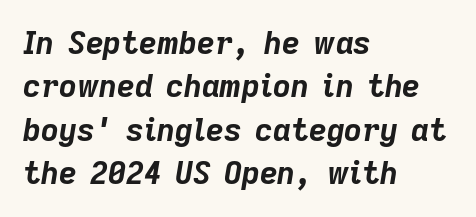
Looks like regular typesetting: each glyph gets only the width it needs. Heft: maximum for text — a bold. This rendering features lettering with no underline. The typography opts for an oblique posture over an upright one. Each word holds together tightly as a unit, with standard inter-letter gaps.
